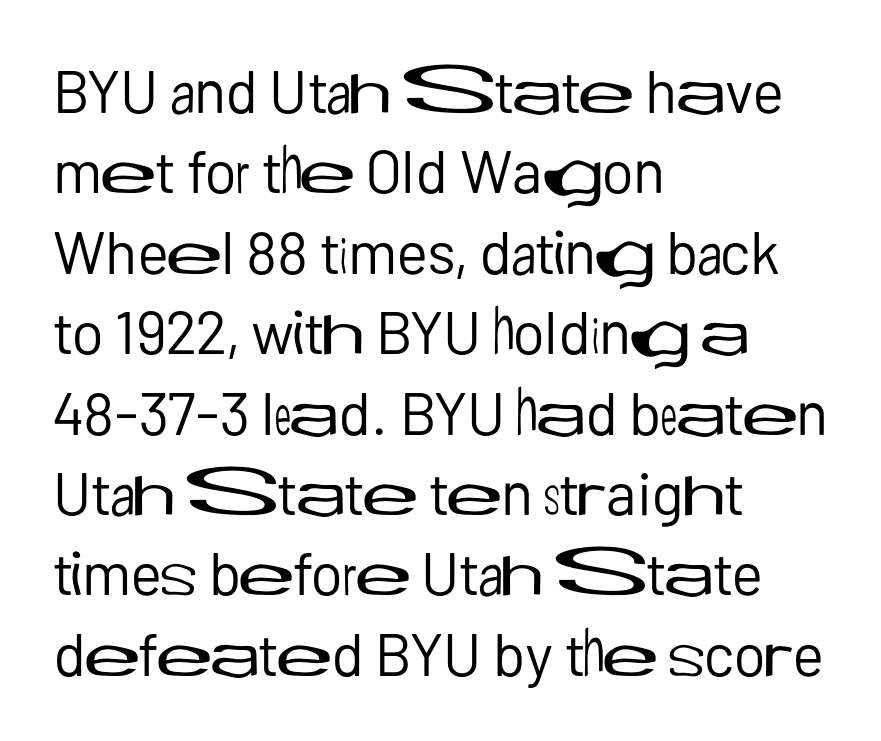
Q: Is the text bold? A: No.
Q: Is the text italic (slanted)? A: No, it is upright.
Q: Is the typeface a serif or a sans-serif typeface? A: Sans-serif.
Q: Is the text underlined? A: No.
Q: How is the paragraph aligned? A: Left-aligned.
Q: Is the spacing between letters normal or unusually wide? A: Normal.
Q: Is the spacing between lines tight, normal or loose? A: Normal.
Q: Width (condensed, normal, or wide)? A: Normal.
Q: Stroke contrast? A: Low.
Q: x-height? A: Medium.
Q: Monospaced? A: No.
